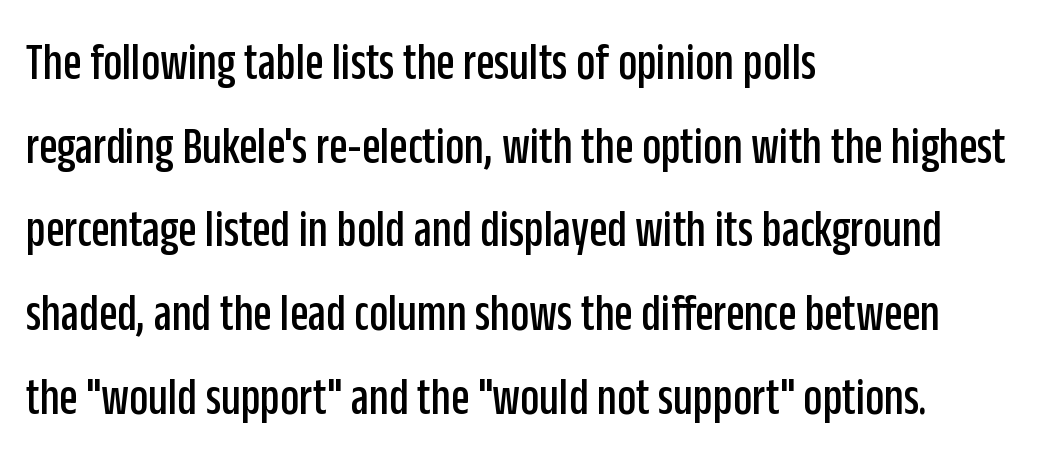
The image shows 53 px condensed sans-serif type, upright; set left-aligned, normal line spacing (1.58x), normal letter spacing, not underlined; low stroke contrast and a large x-height.
